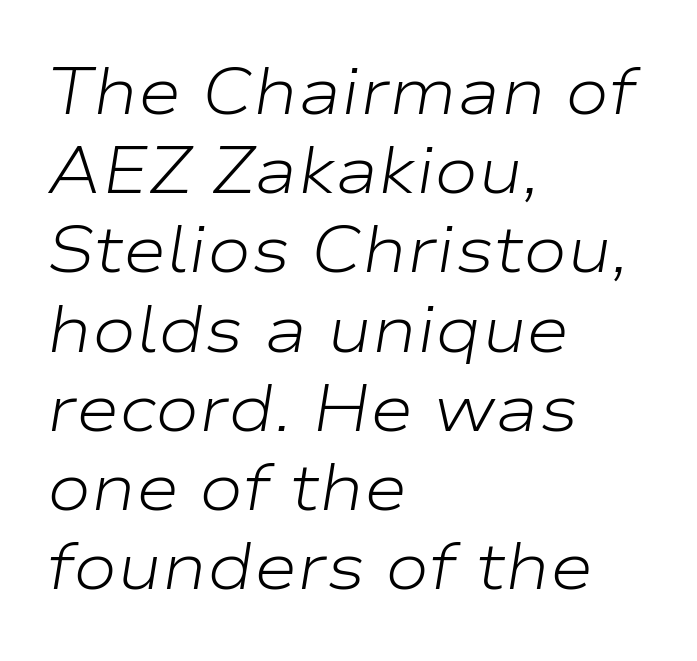
This reads as an unemphasized weight, regular at the heaviest. Tracking here is standard; glyphs follow each other at the usual distance. Posture: slanted. Anything drawn beneath the words? Only blank space. A typesetter would call this proportional, since set widths differ per character.
